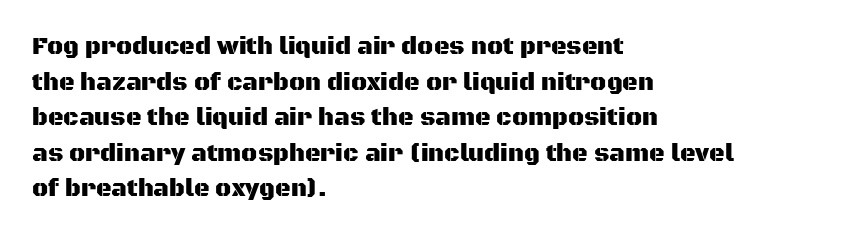
The lettering holds an erect, upright posture throughout. Inter-character spacing is left at the font's built-in metrics. The glyphs are unaccompanied by any horizontal stroke below them. Horizontal alignment here is leftward, the default for most running prose. Is there much room between lines? A standard amount, neither cramped nor airy.
